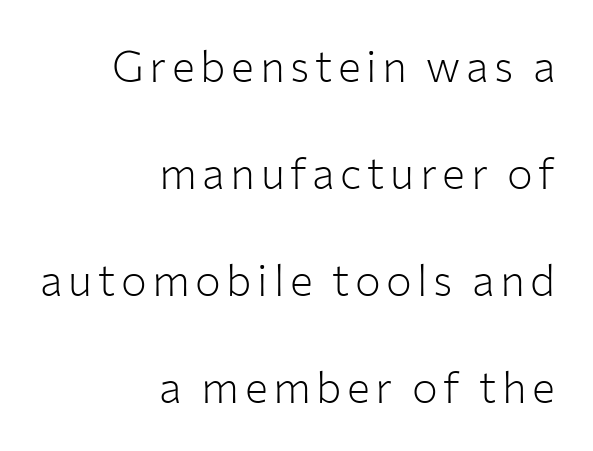
The image shows 43 px light sans-serif type, upright; set right-aligned, loose line spacing (2.49x), not underlined; low stroke contrast and a medium x-height.
